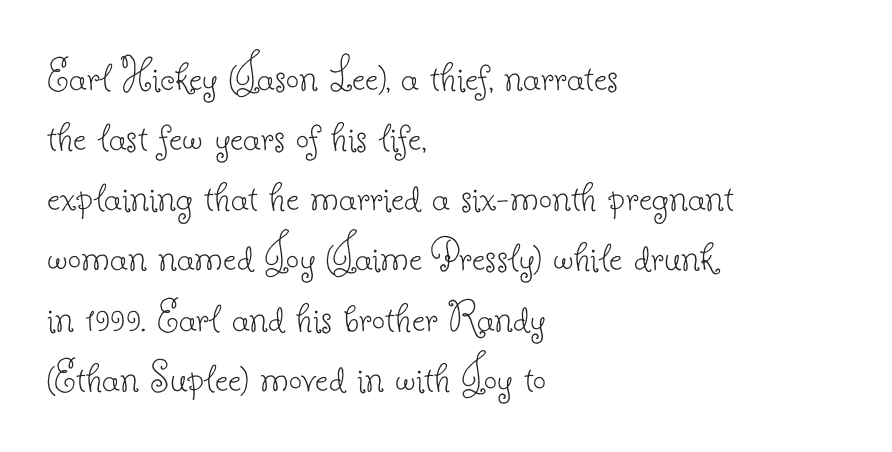
The image shows 47 px thin serif type, upright; set left-aligned, normal line spacing (1.28x), normal letter spacing, not underlined; low stroke contrast and a small x-height.
